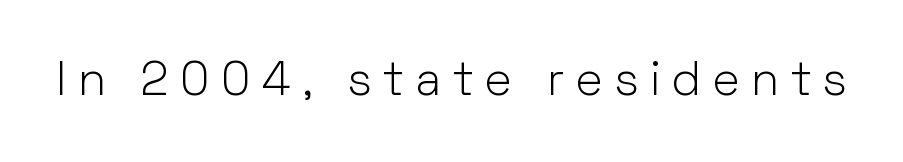
The image shows 47 px light sans-serif type, upright; set unusually wide letter spacing (+0.25 em), not underlined; low stroke contrast and a medium x-height.
